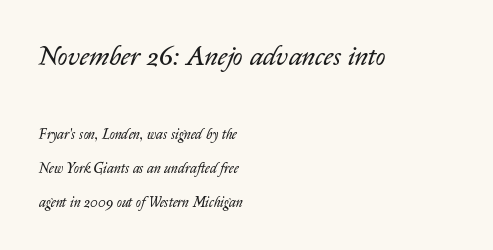
Q: Is the text bold? A: No.
Q: Is the text italic (slanted)? A: Yes, it leans right by about 14 degrees.
Q: Is the text underlined? A: No.
Q: How is the paragraph aligned? A: Left-aligned.
Q: Is the spacing between letters normal or unusually wide? A: Normal.
Q: Is the spacing between lines tight, normal or loose? A: Loose.
Q: Which block of text is set in a larger size, the first (top) or the second (bottom)? A: The first (top) one.
